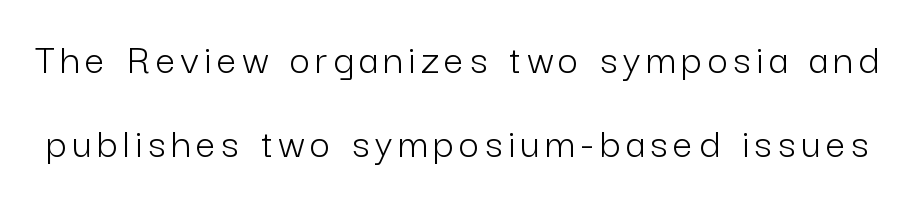
{"serif": "no", "italic": "no", "bold": "no", "weight": "light", "width": "normal", "stroke_contrast": "low", "x_height": "medium", "monospaced": "no", "underline": "no", "line_spacing": "loose", "line_spacing_ratio": 1.91, "glyph_px": 44}
